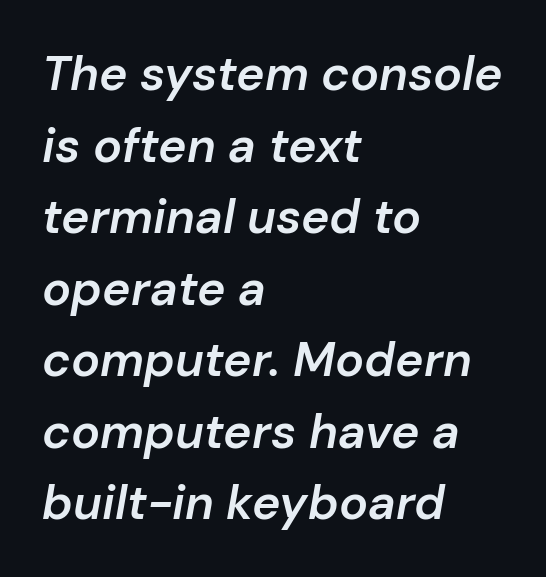
Q: Is the text bold? A: Semi-bold.
Q: Is the text italic (slanted)? A: Yes, it leans right by about 10 degrees.
Q: Is the text underlined? A: No.
Q: How is the paragraph aligned? A: Left-aligned.
Q: Is the spacing between letters normal or unusually wide? A: Normal.
Q: Is the spacing between lines tight, normal or loose? A: Normal.
Q: Width (condensed, normal, or wide)? A: Normal.
Q: Stroke contrast? A: Low.
Q: x-height? A: Medium.
Q: Monospaced? A: No.
